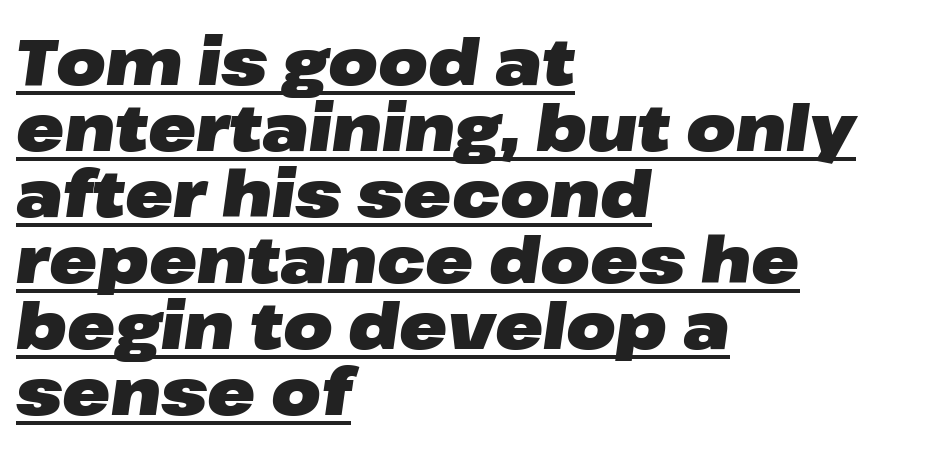
Q: Is the text bold? A: Yes.
Q: Is the text italic (slanted)? A: Yes, it leans right by about 8 degrees.
Q: Is the text underlined? A: Yes.
Q: How is the paragraph aligned? A: Left-aligned.
Q: Is the spacing between letters normal or unusually wide? A: Normal.
Q: Is the spacing between lines tight, normal or loose? A: Tight.
Q: Width (condensed, normal, or wide)? A: Wide.
Q: Stroke contrast? A: Low.
Q: x-height? A: Medium.
Q: Monospaced? A: No.
